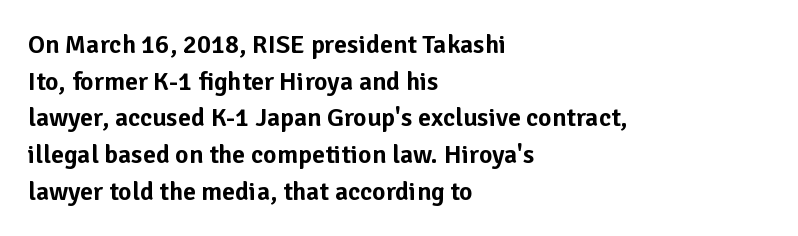
Q: Is the text italic (slanted)? A: No, it is upright.
Q: Is the text underlined? A: No.
Q: How is the paragraph aligned? A: Left-aligned.
Q: Is the spacing between letters normal or unusually wide? A: Normal.
Q: Is the spacing between lines tight, normal or loose? A: Normal.
